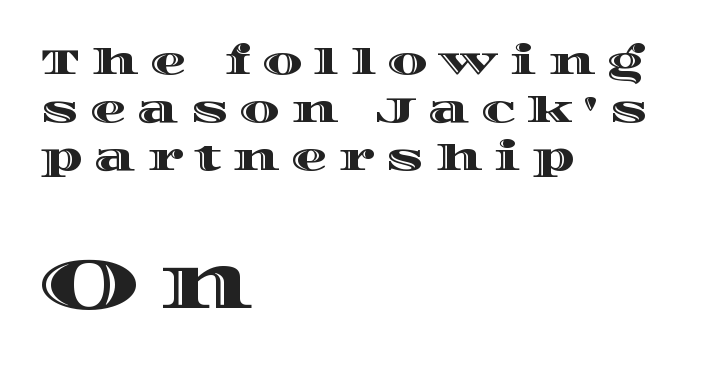
{"italic": "no", "width": "wide", "x_height": "large", "monospaced": "no", "underline": "no", "align": "left", "line_spacing": "normal", "line_spacing_ratio": 1.33, "letter_spacing": "wide", "letter_spacing_em": 0.31, "larger_block": "second", "size_ratio": 2.0, "glyph_px": 72}
